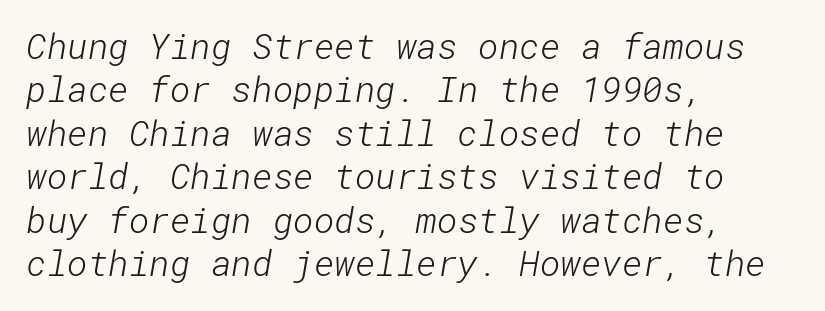
Is the letter spacing exaggerated? No — it looks like the ordinary default. Beneath every word, the page is bare. Short and long lines alike share a common starting point at left. Unlike a traditional serif, this face leaves its strokes unadorned.
